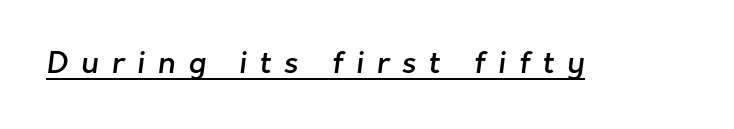
How are the letters spaced? Widely, with obvious added tracking. Font category for this specimen: sans-serif. Does the weight exceed regular? Yes, but only to semibold. The letters advance in unequal steps, a hallmark of proportional type. The specimen includes a rule beneath the text block's lines.
